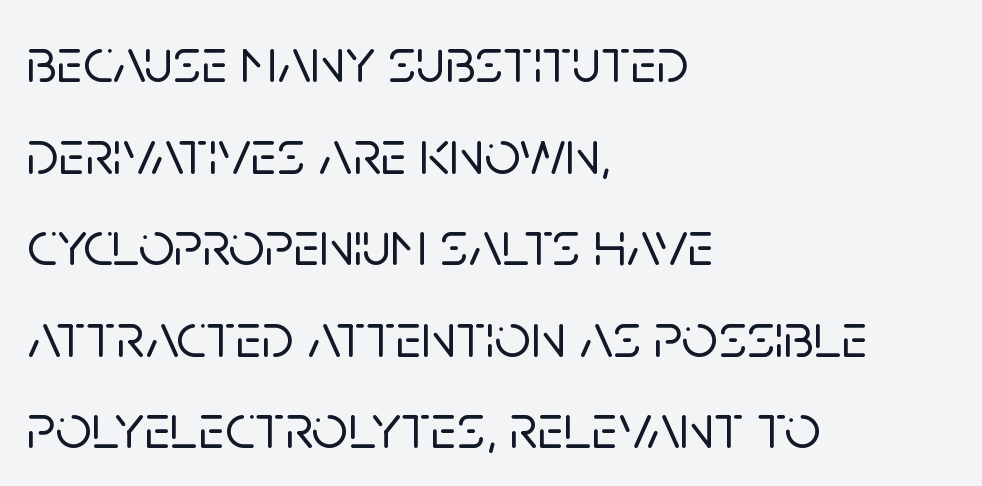
The gap between lines stays unmarked. This sample uses plain, unmodified letter spacing. The rendering uses a moderate line-height, typical for paragraphs. The type family on display is of the sans-serif kind. Typeset ragged right — the left edge is the straight one.
